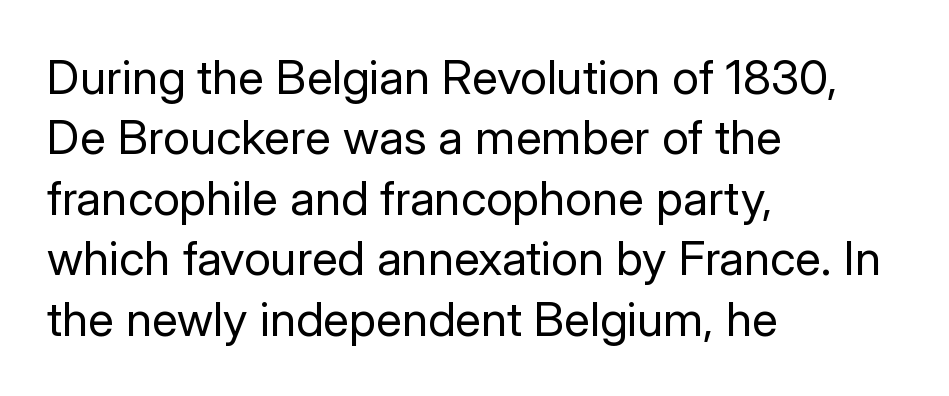
{"serif": "no", "italic": "no", "bold": "no", "weight": "regular", "width": "normal", "stroke_contrast": "low", "x_height": "medium", "monospaced": "no", "underline": "no", "align": "left", "line_spacing": "normal", "line_spacing_ratio": 1.26, "letter_spacing": "normal", "letter_spacing_em": 0.0, "glyph_px": 48}
